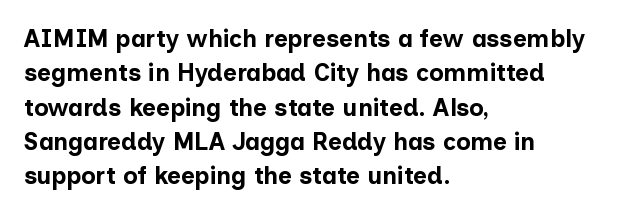
The image shows 24 px bold type, upright; set left-aligned, normal line spacing (1.43x), normal letter spacing, not underlined.
